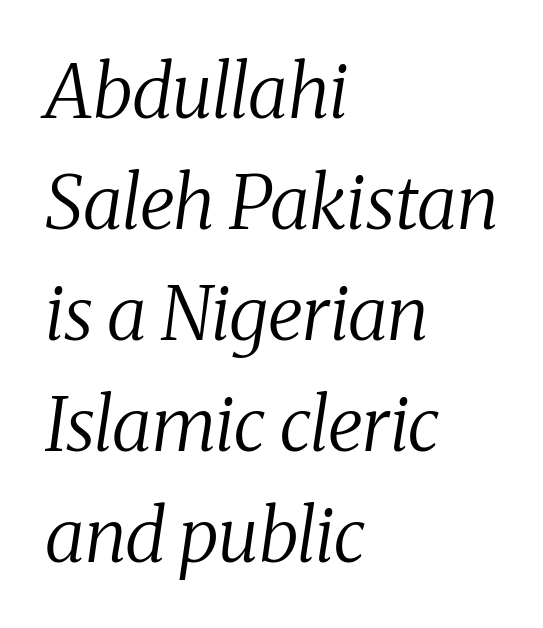
The image shows 74 px regular-weight serif type, italic (leaning right); set left-aligned, normal line spacing (1.5x), normal letter spacing, not underlined; medium stroke contrast and a medium x-height.
